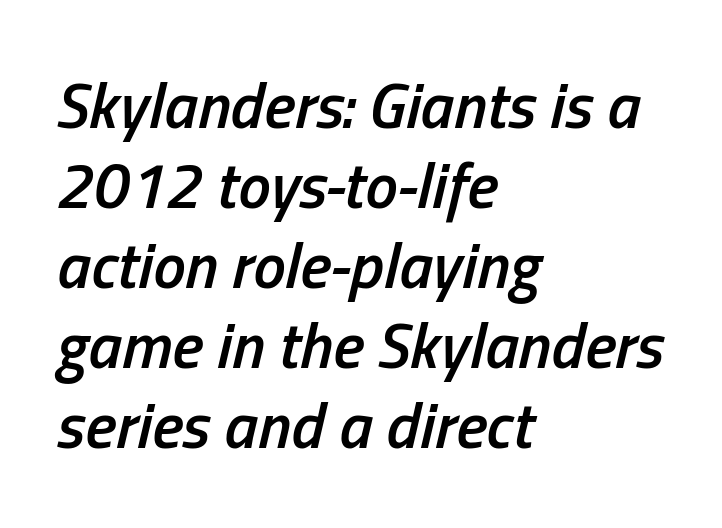
{"italic": "yes", "lean": "right", "slant_degrees": 13, "bold": "semi", "weight": "semibold", "width": "condensed", "stroke_contrast": "low", "x_height": "medium", "monospaced": "no", "underline": "no", "align": "left", "line_spacing_ratio": 1.23, "letter_spacing": "normal", "letter_spacing_em": 0.0, "glyph_px": 65}
